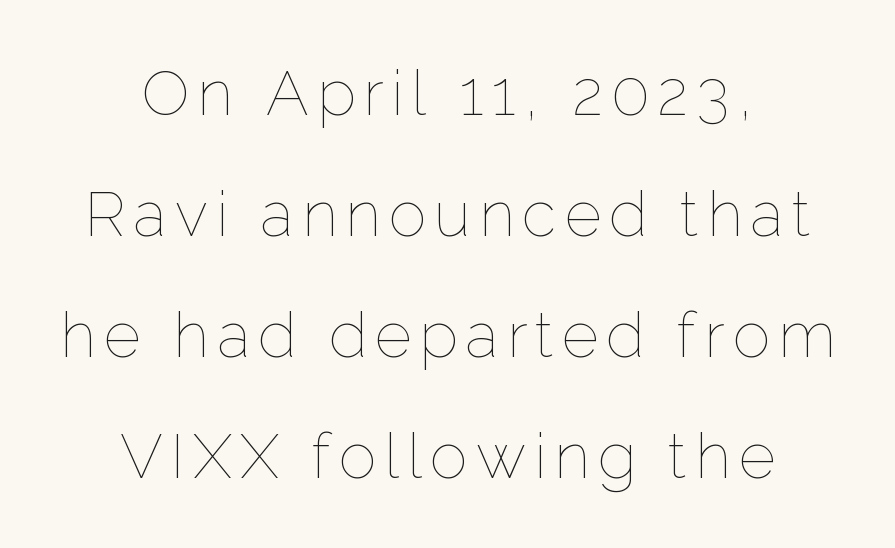
Q: Is the text bold? A: No.
Q: Is the text italic (slanted)? A: No, it is upright.
Q: Is the text underlined? A: No.
Q: How is the paragraph aligned? A: Centered.
Q: Is the spacing between lines tight, normal or loose? A: Loose.
Q: Width (condensed, normal, or wide)? A: Normal.
Q: Stroke contrast? A: Low.
Q: x-height? A: Medium.
Q: Monospaced? A: No.
